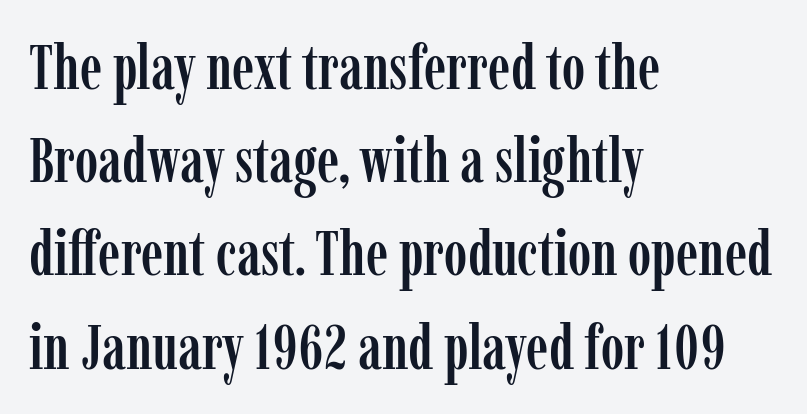
Q: Is the text italic (slanted)? A: No, it is upright.
Q: Is the typeface a serif or a sans-serif typeface? A: Serif.
Q: Is the text underlined? A: No.
Q: How is the paragraph aligned? A: Left-aligned.
Q: Is the spacing between letters normal or unusually wide? A: Normal.
Q: Is the spacing between lines tight, normal or loose? A: Normal.
Q: Width (condensed, normal, or wide)? A: Condensed.
Q: Stroke contrast? A: Low.
Q: x-height? A: Medium.
Q: Monospaced? A: No.
